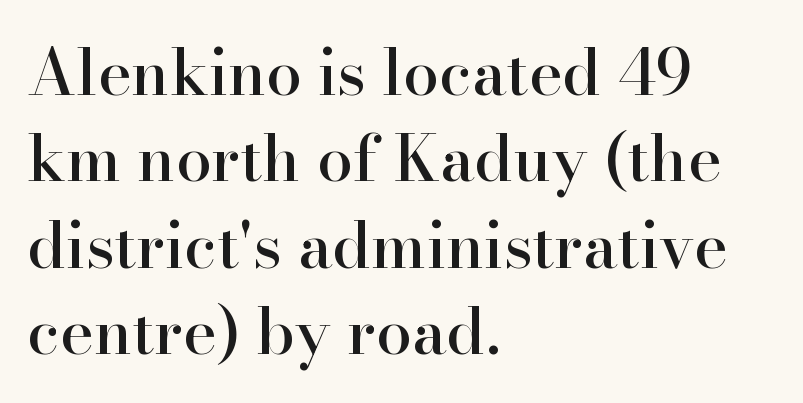
The image shows 64 px serif type, upright; set left-aligned, normal line spacing (1.35x), normal letter spacing, not underlined; high stroke contrast and a small x-height.
